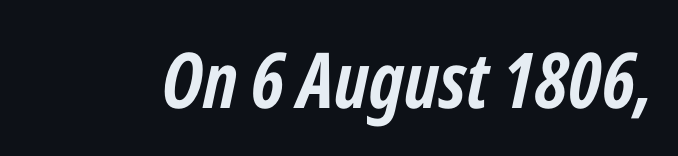
Characters are canted at an angle relative to the baseline's perpendicular. The strip under each line holds only bare page. Observe the ordinary spacing: letters are neighbours, not strangers. This sample has the flowing, uneven cadence of proportional lettering.
